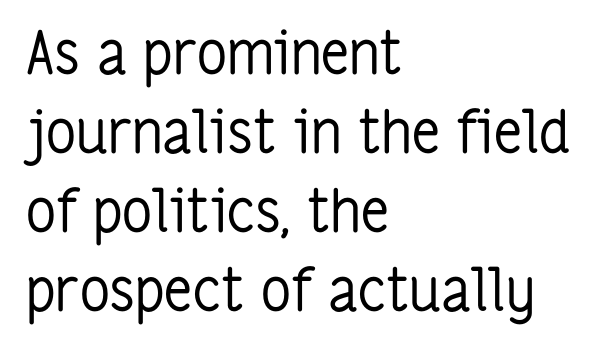
Q: Is the text bold? A: No.
Q: Is the text italic (slanted)? A: No, it is upright.
Q: Is the typeface a serif or a sans-serif typeface? A: Sans-serif.
Q: Is the text underlined? A: No.
Q: How is the paragraph aligned? A: Left-aligned.
Q: Is the spacing between letters normal or unusually wide? A: Normal.
Q: Is the spacing between lines tight, normal or loose? A: Normal.
Q: Width (condensed, normal, or wide)? A: Condensed.
Q: Stroke contrast? A: Low.
Q: x-height? A: Medium.
Q: Monospaced? A: No.
